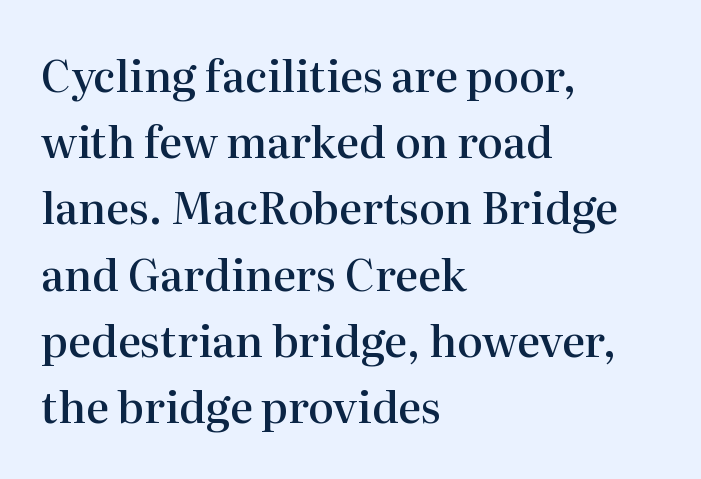
{"serif": "yes", "italic": "no", "bold": "semi", "weight": "semibold", "width": "normal", "stroke_contrast": "high", "x_height": "medium", "monospaced": "no", "underline": "no", "align": "left", "line_spacing": "normal", "line_spacing_ratio": 1.54, "letter_spacing": "normal", "letter_spacing_em": 0.0, "glyph_px": 43}
